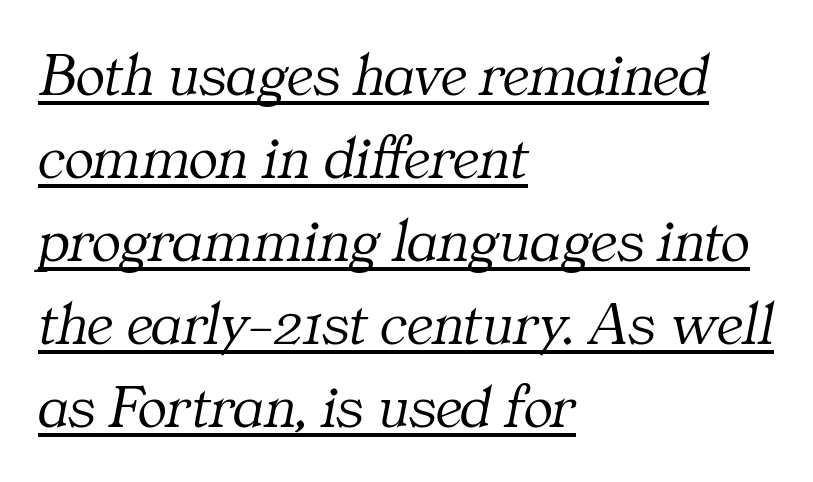
{"serif": "yes", "italic": "yes", "lean": "right", "slant_degrees": 11, "bold": "no", "weight": "light", "width": "normal", "stroke_contrast": "medium", "x_height": "medium", "monospaced": "no", "underline": "yes", "align": "left", "line_spacing": "normal", "line_spacing_ratio": 1.36, "letter_spacing": "normal", "letter_spacing_em": 0.0, "glyph_px": 61}
